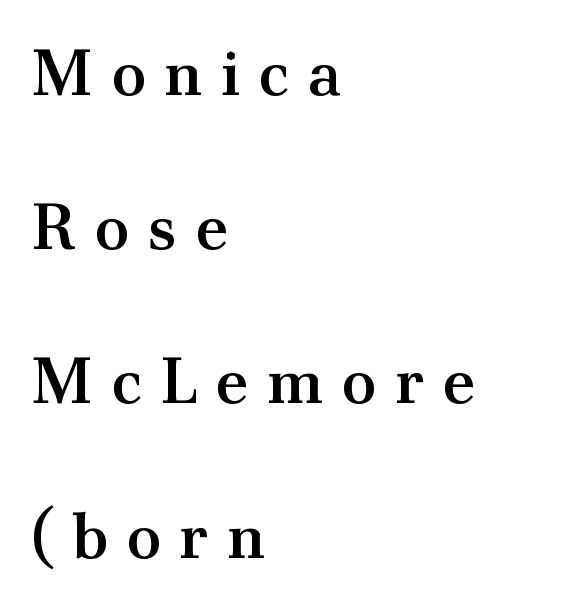
Q: Is the text bold? A: Semi-bold.
Q: Is the text italic (slanted)? A: No, it is upright.
Q: Is the typeface a serif or a sans-serif typeface? A: Serif.
Q: Is the text underlined? A: No.
Q: How is the paragraph aligned? A: Left-aligned.
Q: Is the spacing between letters normal or unusually wide? A: Unusually wide.
Q: Is the spacing between lines tight, normal or loose? A: Loose.
Q: Width (condensed, normal, or wide)? A: Normal.
Q: Stroke contrast? A: Medium.
Q: x-height? A: Small.
Q: Monospaced? A: No.
